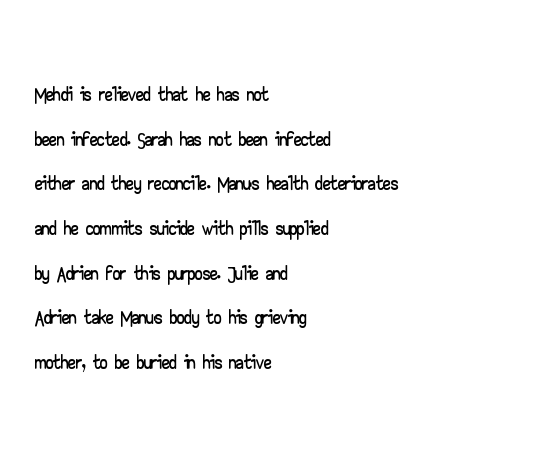
Q: Is the text italic (slanted)? A: No, it is upright.
Q: Is the typeface a serif or a sans-serif typeface? A: Sans-serif.
Q: Is the text underlined? A: No.
Q: How is the paragraph aligned? A: Left-aligned.
Q: Is the spacing between letters normal or unusually wide? A: Normal.
Q: Is the spacing between lines tight, normal or loose? A: Normal.
Q: Width (condensed, normal, or wide)? A: Wide.
Q: Stroke contrast? A: Low.
Q: x-height? A: Small.
Q: Monospaced? A: No.
